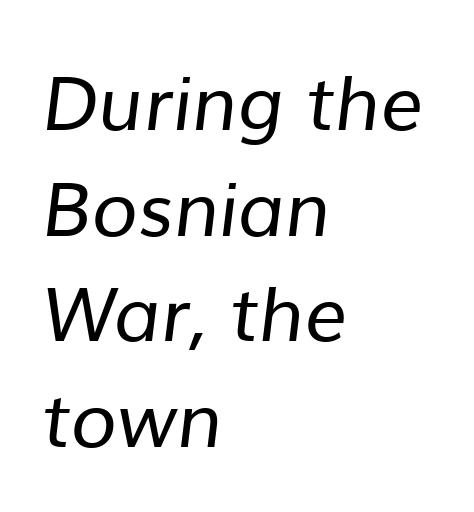
Type style note: lacks serifs. The face used here is proportionally spaced, like ordinary book or web type. These lines keep a tight, regular rhythm from letter to letter. Reading down the block, your eye returns to a fixed left position each line. Ink coverage per letter is moderate at most.
